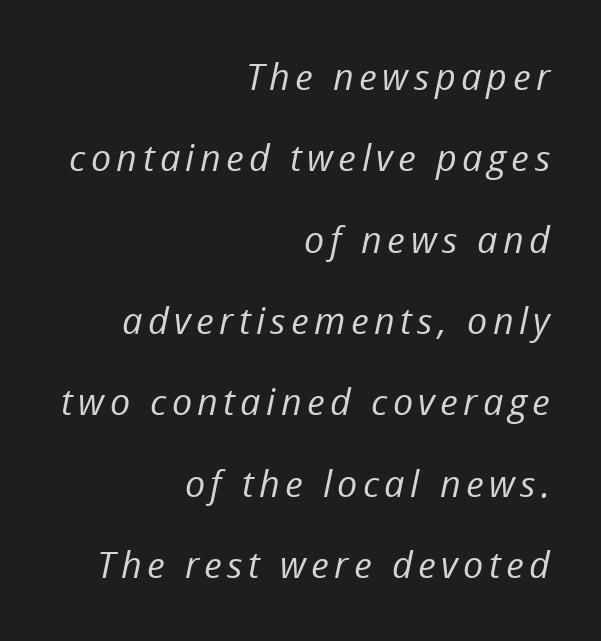
You could not count columns in this text — the font is proportionally spaced. Looking at the ascenders, they clearly lean. Any mark beneath the type? The region is blank. The face looks like a standard text weight, possibly lighter. If you measured baseline to baseline, you'd find a long distance.
